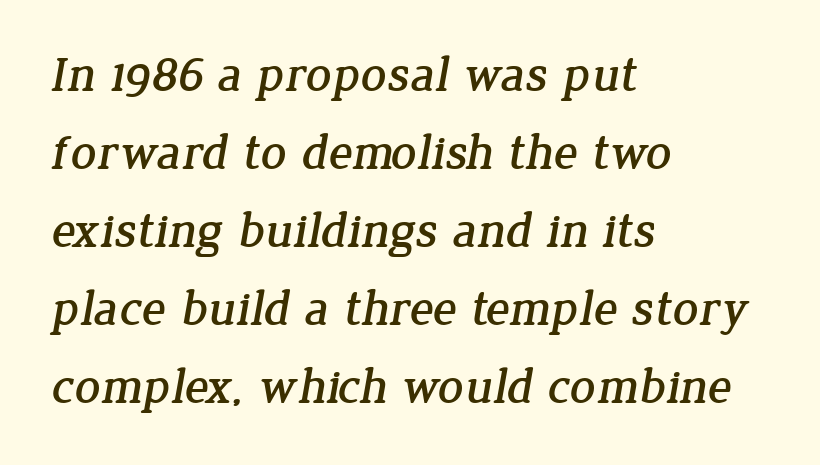
{"serif": "yes", "width": "normal", "stroke_contrast": "low", "x_height": "medium", "monospaced": "no", "underline": "no", "align": "left", "line_spacing": "normal", "line_spacing_ratio": 1.56, "letter_spacing": "normal", "letter_spacing_em": 0.0, "glyph_px": 50}
